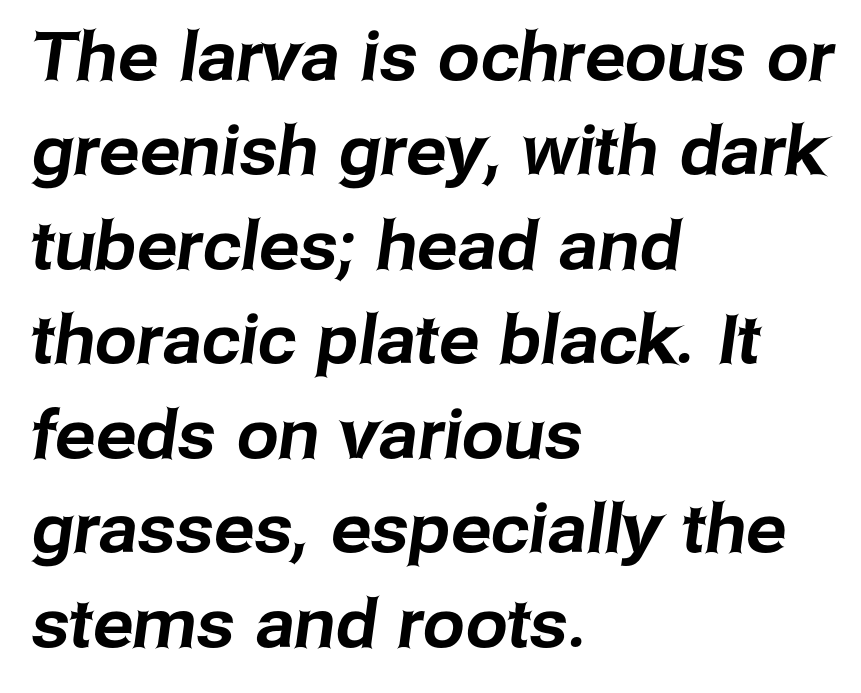
The image shows 67 px sans-serif type; set left-aligned, normal line spacing (1.41x), normal letter spacing, not underlined; low stroke contrast and a medium x-height.
